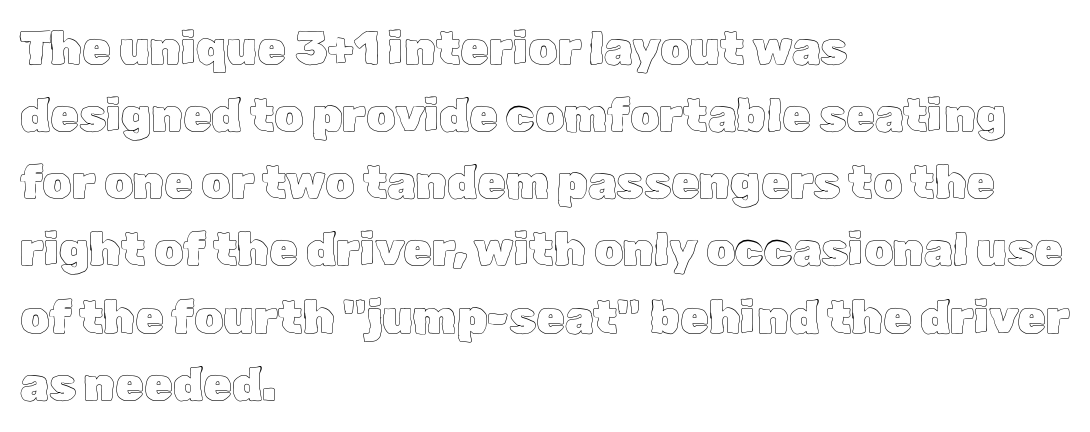
{"italic": "no", "width": "normal", "x_height": "medium", "monospaced": "no", "underline": "no", "align": "left", "line_spacing": "normal", "line_spacing_ratio": 1.46, "letter_spacing": "normal", "letter_spacing_em": 0.0, "glyph_px": 46}
